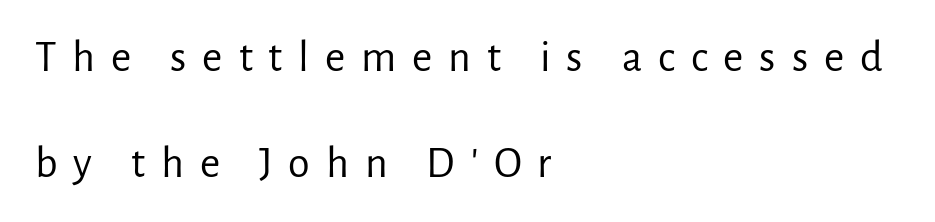
Q: Is the text bold? A: No.
Q: Is the text italic (slanted)? A: No, it is upright.
Q: Is the typeface a serif or a sans-serif typeface? A: Sans-serif.
Q: Is the text underlined? A: No.
Q: How is the paragraph aligned? A: Left-aligned.
Q: Is the spacing between letters normal or unusually wide? A: Unusually wide.
Q: Is the spacing between lines tight, normal or loose? A: Loose.
Q: Width (condensed, normal, or wide)? A: Normal.
Q: Stroke contrast? A: Low.
Q: x-height? A: Medium.
Q: Monospaced? A: No.
